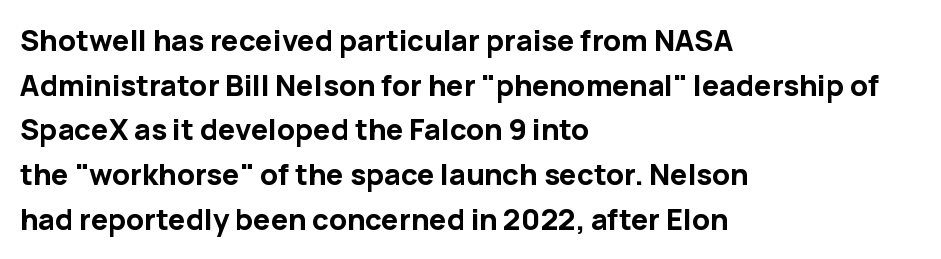
A typesetter would call this proportional, since set widths differ per character. In terms of letterspacing, this is plain default setting. The passage shown is typeset with a sans-serif family. The foot of each line stays bare and open. Line spacing here is normal.
